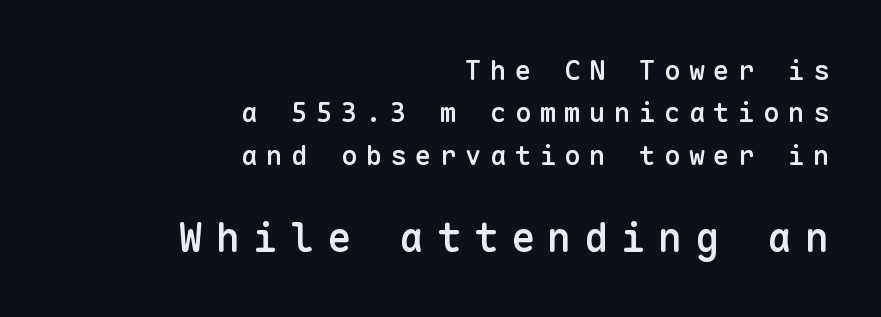
The image shows 40 px semibold sans-serif type, upright, monospaced; set right-aligned, normal line spacing (1.57x), unusually wide letter spacing (+0.32 em), not underlined; the second (bottom) block is 1.48x larger; low stroke contrast and a medium x-height.
